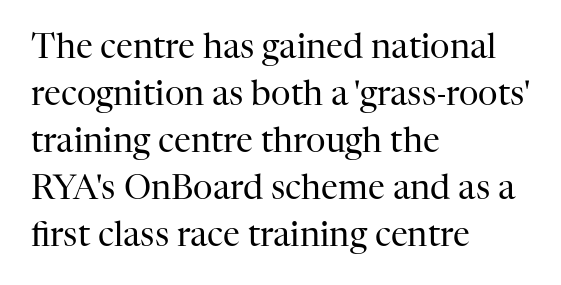
{"serif": "yes", "italic": "no", "bold": "no", "weight": "regular", "width": "normal", "stroke_contrast": "high", "x_height": "medium", "monospaced": "no", "underline": "no", "align": "left", "line_spacing": "normal", "line_spacing_ratio": 1.38, "letter_spacing": "normal", "letter_spacing_em": 0.0, "glyph_px": 34}
